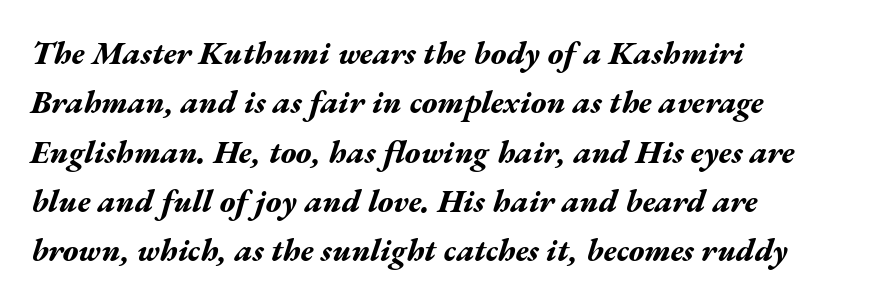
Q: Is the text bold? A: Yes.
Q: Is the text italic (slanted)? A: Yes, it leans right by about 17 degrees.
Q: Is the text underlined? A: No.
Q: How is the paragraph aligned? A: Left-aligned.
Q: Is the spacing between letters normal or unusually wide? A: Normal.
Q: Is the spacing between lines tight, normal or loose? A: Normal.
Q: Width (condensed, normal, or wide)? A: Wide.
Q: Stroke contrast? A: Medium.
Q: x-height? A: Medium.
Q: Monospaced? A: No.
